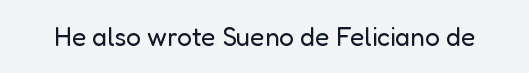
The image shows 26 px text type, upright; set normal letter spacing, not underlined.
